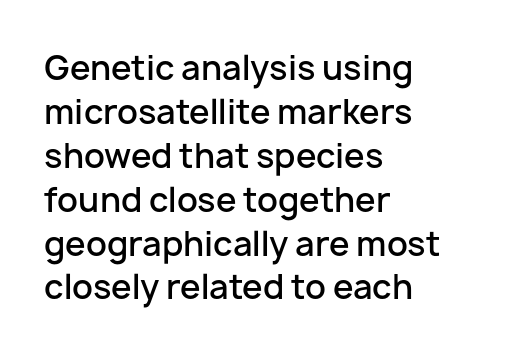
Q: Is the text bold? A: Semi-bold.
Q: Is the text italic (slanted)? A: No, it is upright.
Q: Is the typeface a serif or a sans-serif typeface? A: Sans-serif.
Q: Is the text underlined? A: No.
Q: How is the paragraph aligned? A: Left-aligned.
Q: Is the spacing between letters normal or unusually wide? A: Normal.
Q: Is the spacing between lines tight, normal or loose? A: Normal.
Q: Width (condensed, normal, or wide)? A: Normal.
Q: Stroke contrast? A: Low.
Q: x-height? A: Medium.
Q: Monospaced? A: No.
